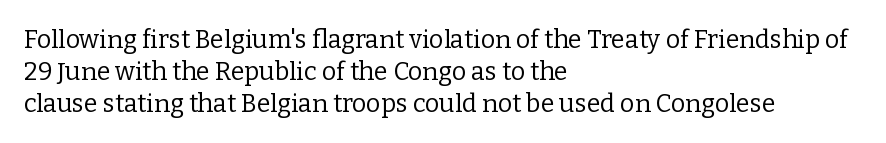
{"italic": "no", "bold": "no", "underline": "no", "align": "left", "line_spacing": "normal", "line_spacing_ratio": 1.28, "letter_spacing": "normal", "letter_spacing_em": 0.0, "glyph_px": 25}
